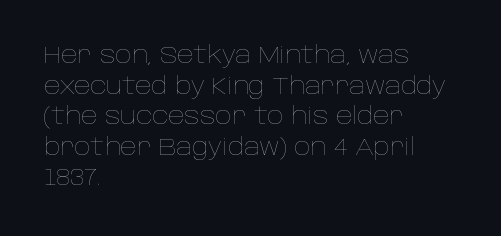
{"italic": "no", "bold": "no", "underline": "no", "align": "left", "line_spacing": "normal", "line_spacing_ratio": 1.33, "letter_spacing": "normal", "letter_spacing_em": 0.0, "glyph_px": 23}
